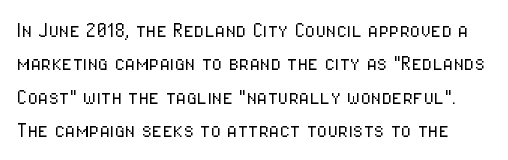
Is this a heavy cut? Hardly; it is regular or lighter. The type is set solid horizontally, with unmodified tracking. Rows of type keep a routine distance in the vertical direction. Rule under the text: the space is simply empty.
